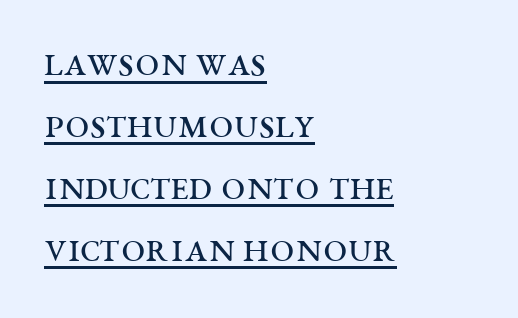
Q: Is the text bold? A: No.
Q: Is the text italic (slanted)? A: No, it is upright.
Q: Is the typeface a serif or a sans-serif typeface? A: Serif.
Q: Is the text underlined? A: Yes.
Q: How is the paragraph aligned? A: Left-aligned.
Q: Is the spacing between letters normal or unusually wide? A: Normal.
Q: Is the spacing between lines tight, normal or loose? A: Normal.
Q: Width (condensed, normal, or wide)? A: Wide.
Q: Stroke contrast? A: Medium.
Q: x-height? A: Large.
Q: Monospaced? A: No.
